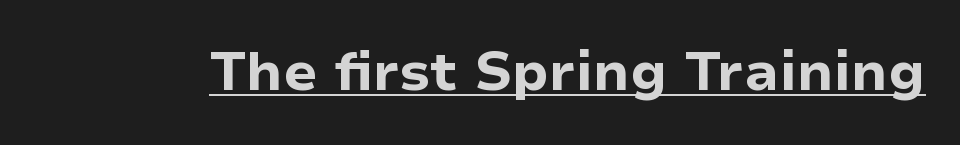
Check where the strokes stop: nothing finishes them off — pure sans. Is there any slant? The stems are plumb. Spacing verdict: proportional, widths tailored to each character. You could call the tracking neutral — neither tight nor loose. The face used here has the dense, thick strokes of a bold. Underlining? Definitely there.
